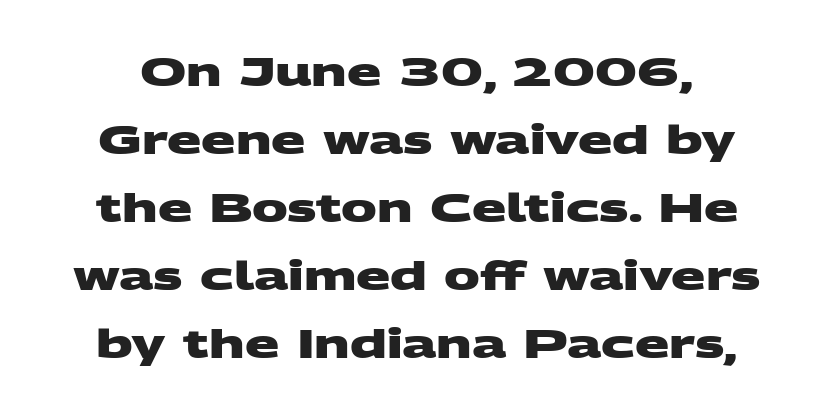
Caption: bold face, heavy strokes. These lines are rendered in a variable-pitch font. Quick note: underline off. Notice how descenders clear the ascenders below comfortably — that's standard leading. Typographically, this falls in the sans-serif category.
